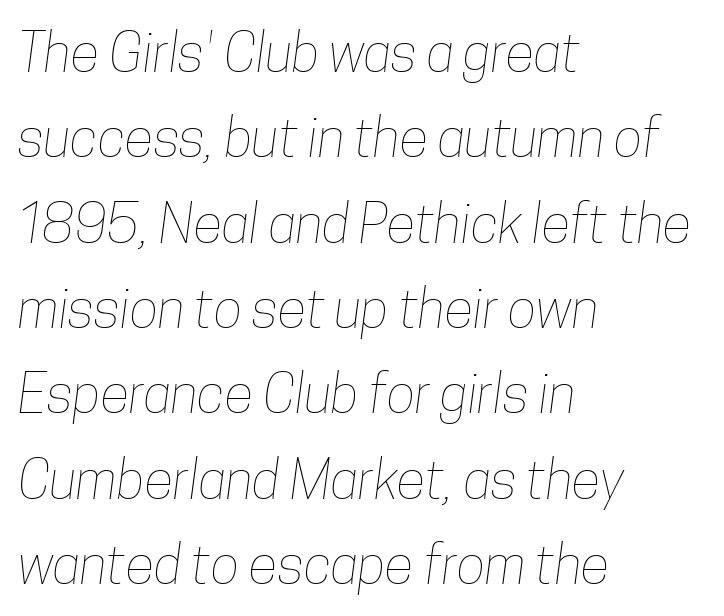
Does extra space separate the letters? No, they use regular spacing. The space between consecutive lines is moderate. The strokes are not fattened; the text isn't bold. These lines are set flush left with a ragged right edge. The passage shown is not underscored anywhere.
